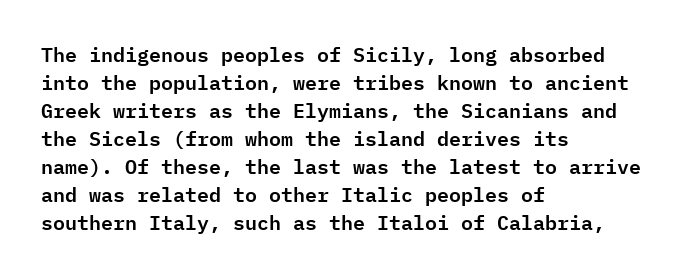
Q: Is the text italic (slanted)? A: No, it is upright.
Q: Is the text underlined? A: No.
Q: How is the paragraph aligned? A: Left-aligned.
Q: Is the spacing between letters normal or unusually wide? A: Normal.
Q: Is the spacing between lines tight, normal or loose? A: Normal.
